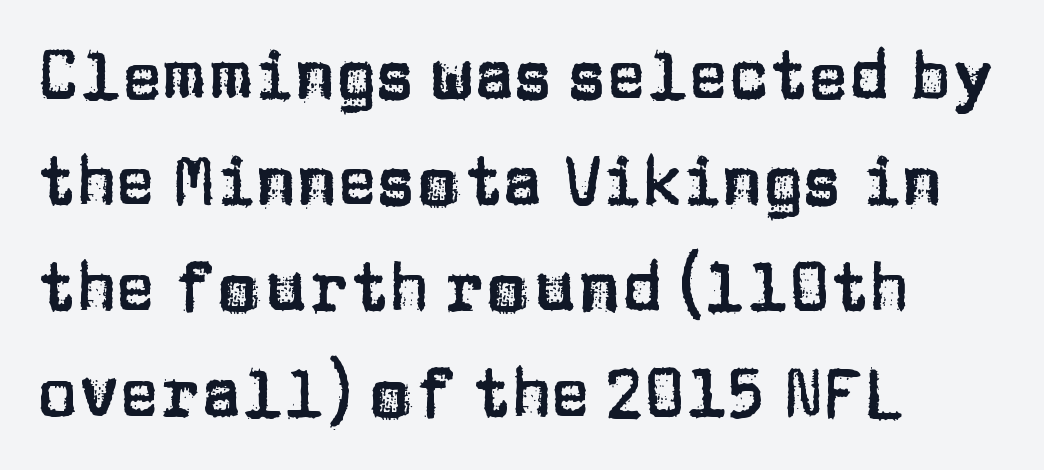
{"serif": "no", "italic": "no", "width": "normal", "stroke_contrast": "low", "x_height": "large", "monospaced": "no", "underline": "no", "align": "left", "line_spacing": "normal", "line_spacing_ratio": 1.58, "letter_spacing": "normal", "letter_spacing_em": 0.0, "glyph_px": 67}
